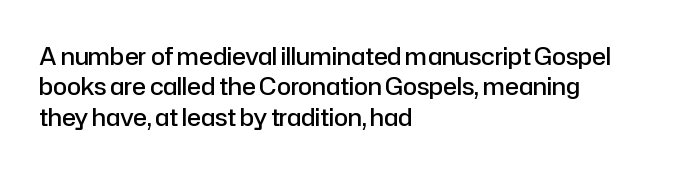
The space between consecutive lines is moderate. Each glyph is drawn with semibold strokes, heavier than normal yet not fully bold. Casual observation: everything's shoved over to the left. Letters rest on an invisible, unmarked baseline. It's the straight-up-and-down kind of type. Standard letterfit; no display-style spreading of the glyphs.
